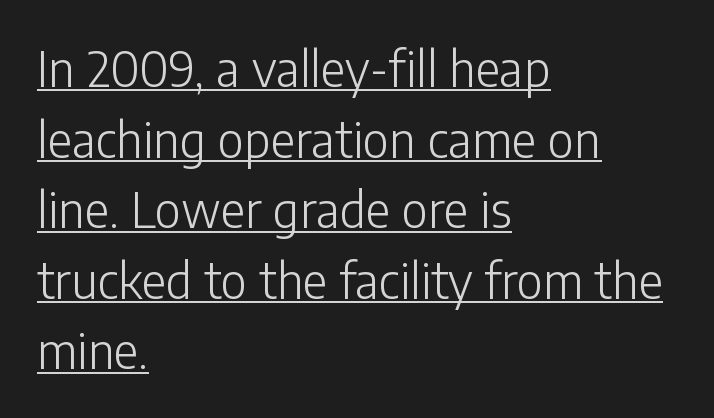
Q: Is the text bold? A: No.
Q: Is the text italic (slanted)? A: No, it is upright.
Q: Is the typeface a serif or a sans-serif typeface? A: Sans-serif.
Q: Is the text underlined? A: Yes.
Q: How is the paragraph aligned? A: Left-aligned.
Q: Is the spacing between letters normal or unusually wide? A: Normal.
Q: Is the spacing between lines tight, normal or loose? A: Normal.
Q: Width (condensed, normal, or wide)? A: Normal.
Q: Stroke contrast? A: Low.
Q: x-height? A: Medium.
Q: Monospaced? A: No.
